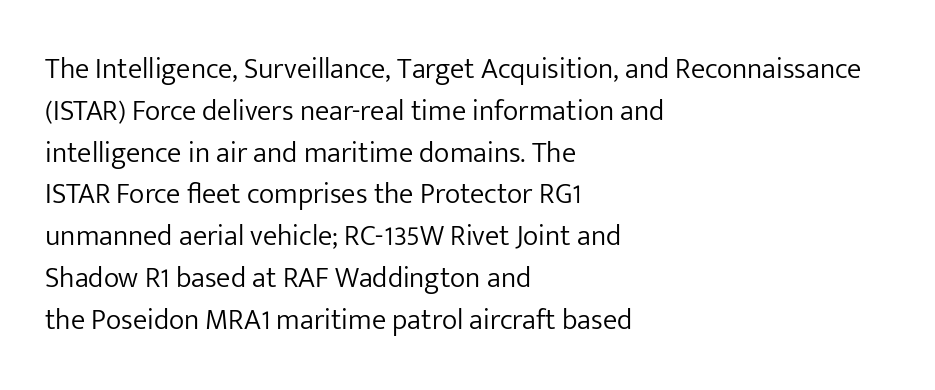
The image shows 29 px light sans-serif type, upright; set left-aligned, normal line spacing (1.44x), normal letter spacing, not underlined; low stroke contrast and a medium x-height.
